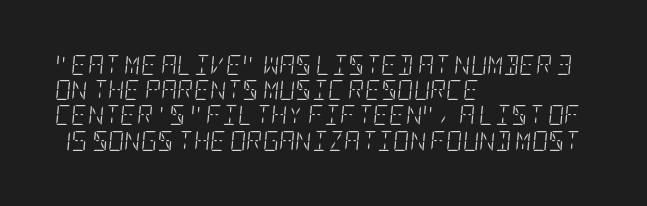
{"italic": "yes", "lean": "right", "slant_degrees": 5, "bold": "no", "underline": "no", "align": "left", "line_spacing": "normal", "line_spacing_ratio": 1.26, "letter_spacing": "normal", "letter_spacing_em": 0.0, "glyph_px": 20}
